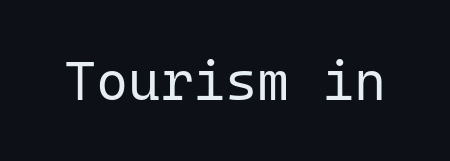
{"serif": "no", "italic": "no", "bold": "no", "weight": "regular", "width": "normal", "stroke_contrast": "low", "x_height": "medium", "monospaced": "yes", "underline": "no", "letter_spacing": "normal", "letter_spacing_em": 0.0, "glyph_px": 55}
